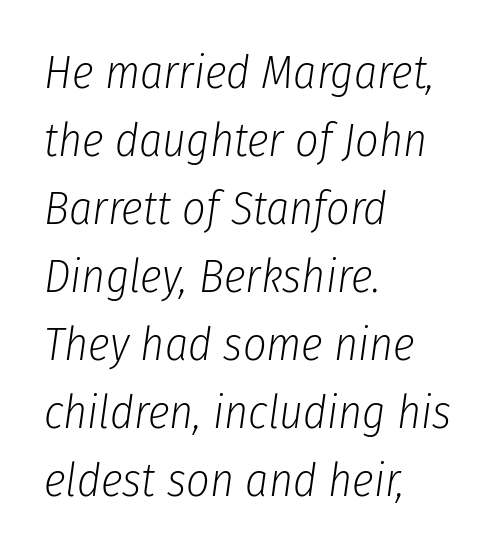
Here the designer chose a conventional face with non-uniform glyph widths. Each row of text sits above clean, open space. These lines were composed using italics. The font is comparable to plain body text, perhaps lighter.
